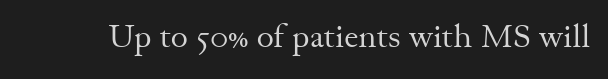
Q: Is the text bold? A: No.
Q: Is the text italic (slanted)? A: No, it is upright.
Q: Is the typeface a serif or a sans-serif typeface? A: Serif.
Q: Is the text underlined? A: No.
Q: Is the spacing between letters normal or unusually wide? A: Normal.
Q: Width (condensed, normal, or wide)? A: Normal.
Q: Stroke contrast? A: Medium.
Q: x-height? A: Small.
Q: Monospaced? A: No.
